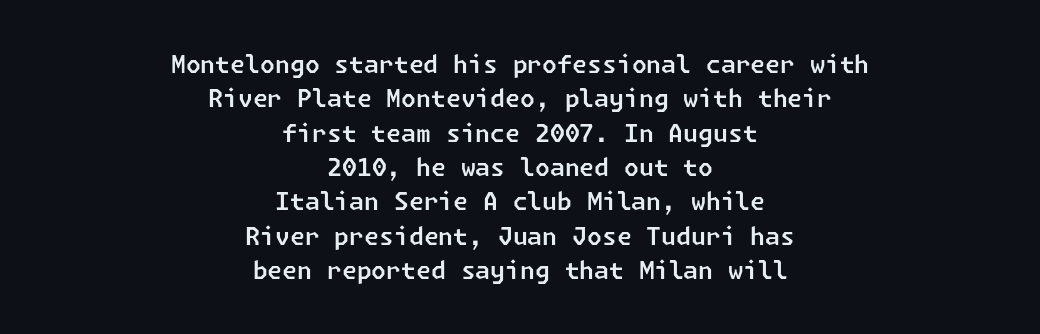
Q: Is the text underlined? A: No.
Q: How is the paragraph aligned? A: Centered.
Q: Is the spacing between letters normal or unusually wide? A: Normal.
Q: Is the spacing between lines tight, normal or loose? A: Normal.
